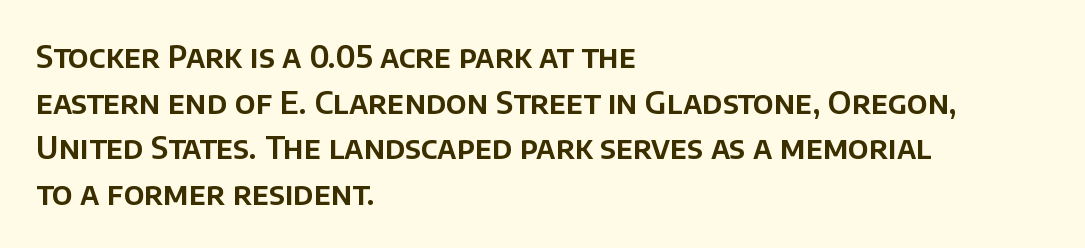
The image shows 31 px sans-serif type, upright; set left-aligned, normal line spacing (1.47x), normal letter spacing, not underlined; low stroke contrast and a large x-height.
